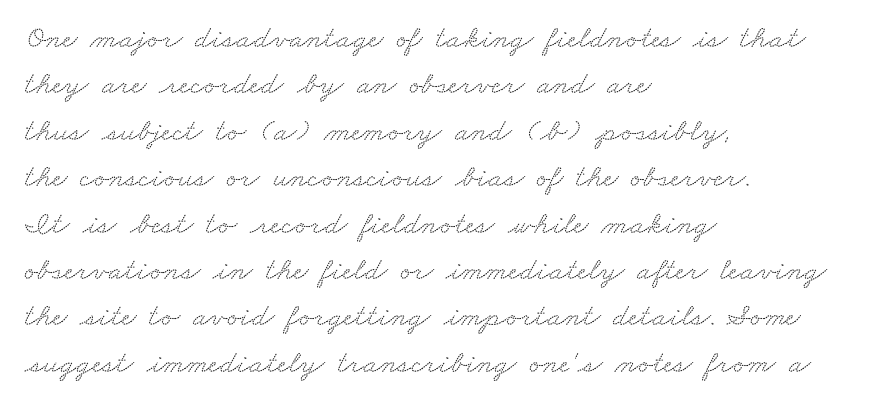
A typesetter would call this zero additional tracking. Normally led — the rows are evenly, conventionally spaced. Caption: multi-line text, flush left, ragged right. The space directly below the letters is spotless.
